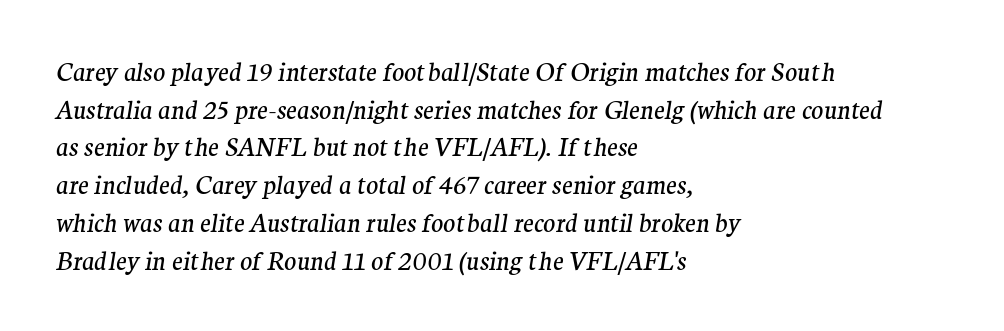
{"italic": "yes", "lean": "right", "slant_degrees": 9, "bold": "no", "underline": "no", "align": "left", "line_spacing": "normal", "line_spacing_ratio": 1.51, "letter_spacing": "normal", "letter_spacing_em": 0.0, "glyph_px": 25}
